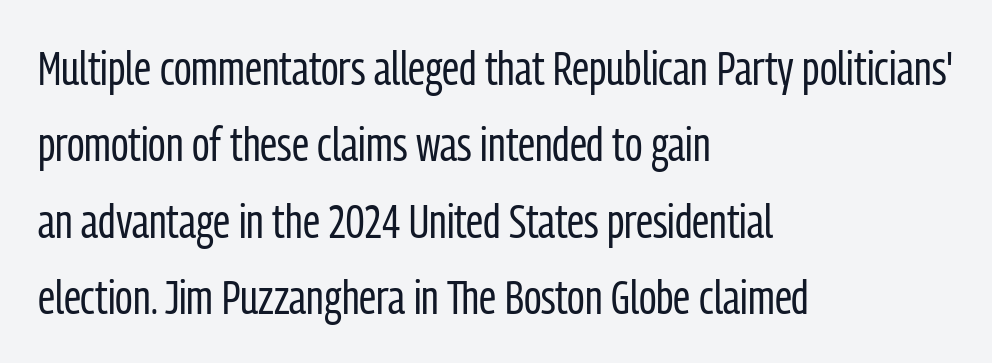
Proportional: the letters do not fall into vertical columns. Descenders are the only things crossing below the line. The letters stand straight up with perfectly vertical stems. Grotesque or geometric, the face here clearly has no serifs. Teacher's note: observe the even left margin — that is flush-left alignment.
